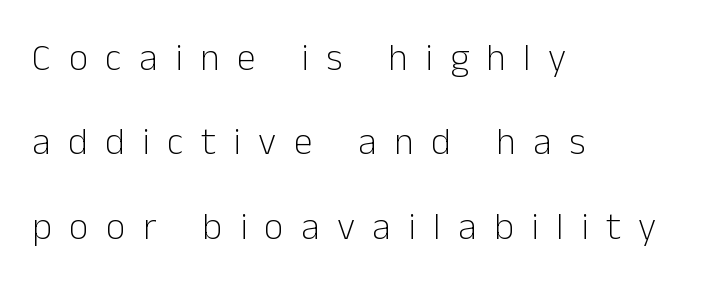
Q: Is the text bold? A: No.
Q: Is the text italic (slanted)? A: No, it is upright.
Q: Is the typeface a serif or a sans-serif typeface? A: Sans-serif.
Q: Is the text underlined? A: No.
Q: How is the paragraph aligned? A: Left-aligned.
Q: Is the spacing between letters normal or unusually wide? A: Unusually wide.
Q: Is the spacing between lines tight, normal or loose? A: Loose.
Q: Width (condensed, normal, or wide)? A: Normal.
Q: Stroke contrast? A: Low.
Q: x-height? A: Medium.
Q: Monospaced? A: No.
